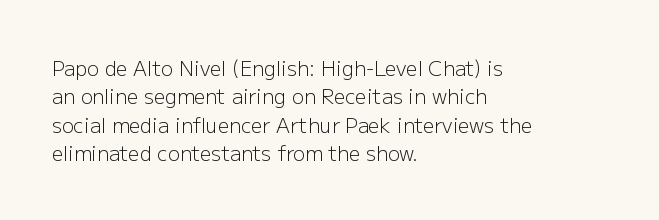
{"italic": "no", "bold": "no", "underline": "no", "align": "left", "line_spacing": "normal", "line_spacing_ratio": 1.42, "letter_spacing": "normal", "letter_spacing_em": 0.0, "glyph_px": 20}
